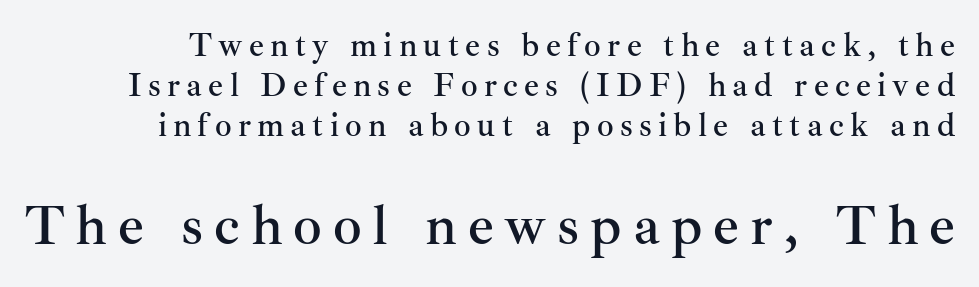
The image shows 57 px serif type, upright; set line spacing 1.21x, not underlined; the second (bottom) block is 1.73x larger; medium stroke contrast and a small x-height.
